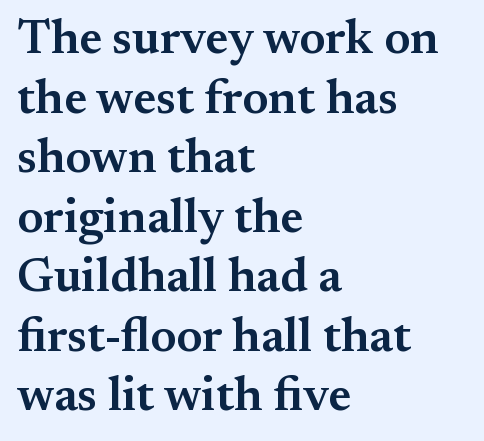
Q: Is the text bold? A: Semi-bold.
Q: Is the text italic (slanted)? A: No, it is upright.
Q: Is the typeface a serif or a sans-serif typeface? A: Serif.
Q: Is the text underlined? A: No.
Q: How is the paragraph aligned? A: Left-aligned.
Q: Is the spacing between letters normal or unusually wide? A: Normal.
Q: Width (condensed, normal, or wide)? A: Normal.
Q: Stroke contrast? A: Medium.
Q: x-height? A: Small.
Q: Monospaced? A: No.
